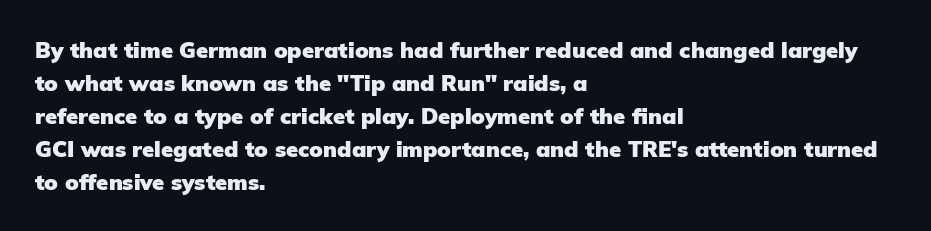
The image shows 22 px bold type, upright; set left-aligned, normal line spacing (1.5x), normal letter spacing, not underlined.
